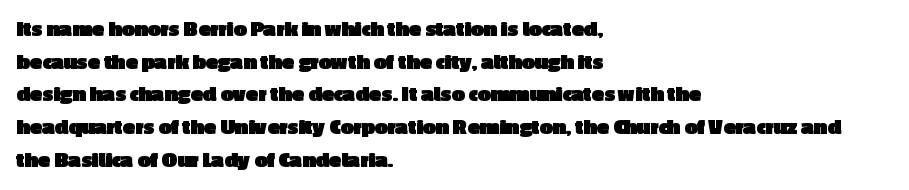
Q: Is the text bold? A: Yes.
Q: Is the text italic (slanted)? A: No, it is upright.
Q: Is the text underlined? A: No.
Q: How is the paragraph aligned? A: Left-aligned.
Q: Is the spacing between letters normal or unusually wide? A: Normal.
Q: Is the spacing between lines tight, normal or loose? A: Normal.
